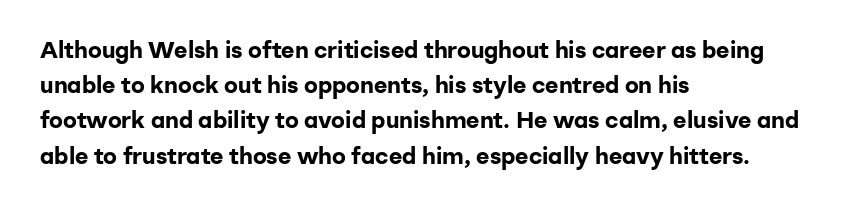
The image shows 23 px bold type, upright; set left-aligned, normal line spacing (1.53x), normal letter spacing, not underlined.
